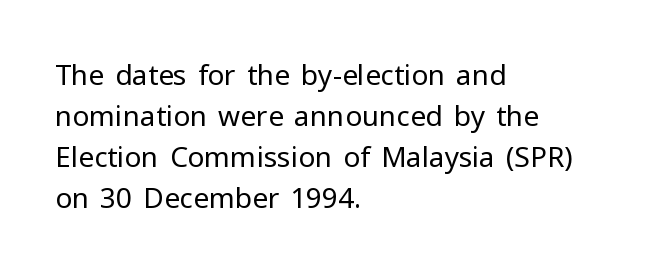
The image shows 28 px regular-weight sans-serif type, upright; set left-aligned, normal line spacing (1.47x), normal letter spacing, not underlined; low stroke contrast and a medium x-height.
